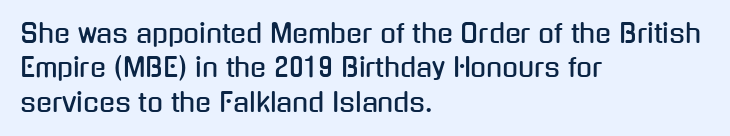
Here the glyphs are tracked normally, forming tight word shapes. Notice how the passage keeps a crisp vertical edge on the left only. A normal amount of white space separates one row of letters from the next. The string is rendered with underlining switched off.
